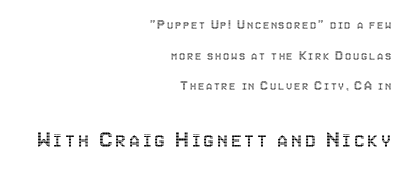
{"italic": "no", "underline": "no", "align": "right", "line_spacing": "loose", "line_spacing_ratio": 2.18, "larger_block": "second", "size_ratio": 1.71, "glyph_px": 24}
